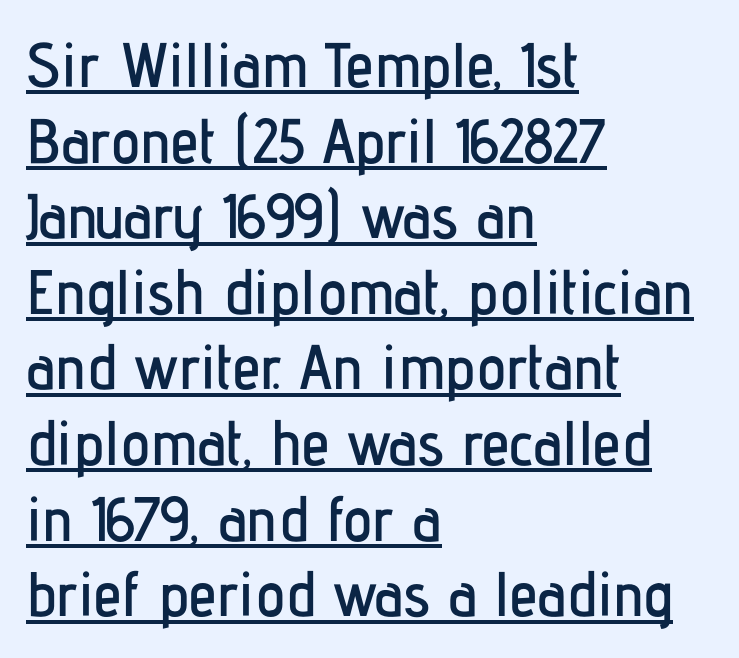
Q: Is the text italic (slanted)? A: No, it is upright.
Q: Is the typeface a serif or a sans-serif typeface? A: Sans-serif.
Q: Is the text underlined? A: Yes.
Q: How is the paragraph aligned? A: Left-aligned.
Q: Is the spacing between letters normal or unusually wide? A: Normal.
Q: Width (condensed, normal, or wide)? A: Condensed.
Q: Stroke contrast? A: Low.
Q: x-height? A: Medium.
Q: Monospaced? A: No.
